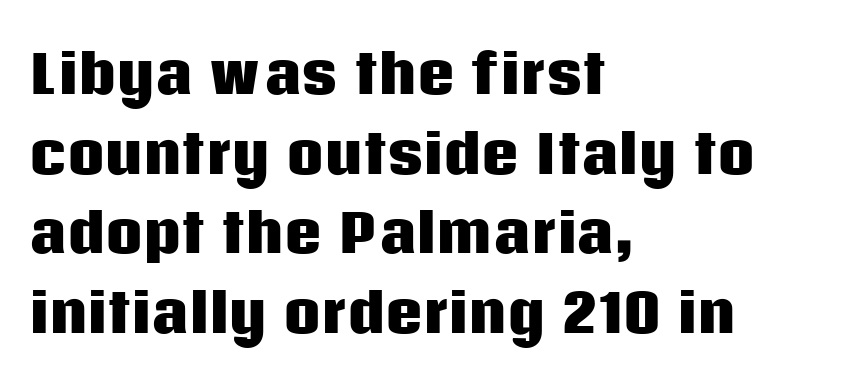
{"serif": "no", "italic": "no", "bold": "yes", "weight": "heavy", "width": "normal", "stroke_contrast": "low", "x_height": "large", "monospaced": "no", "underline": "no", "align": "left", "line_spacing": "normal", "line_spacing_ratio": 1.53, "letter_spacing": "normal", "letter_spacing_em": 0.0, "glyph_px": 52}
